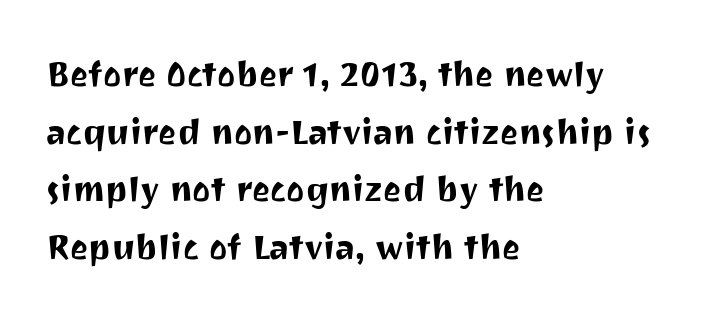
{"serif": "no", "italic": "no", "width": "normal", "stroke_contrast": "medium", "x_height": "medium", "monospaced": "no", "underline": "no", "align": "left", "line_spacing": "normal", "line_spacing_ratio": 1.34, "letter_spacing": "normal", "letter_spacing_em": 0.0, "glyph_px": 43}
